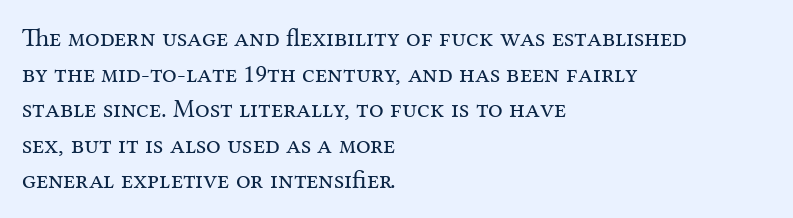
The image shows 26 px text type, upright; set left-aligned, normal line spacing (1.37x), normal letter spacing, not underlined.
